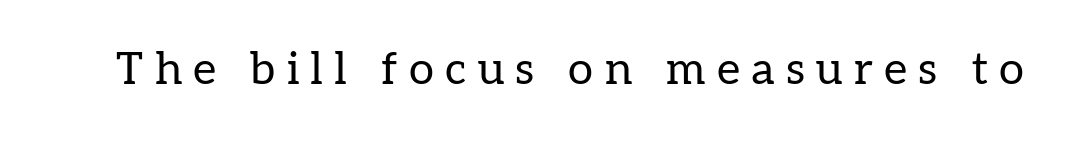
The image shows 45 px regular-weight serif type, upright; set unusually wide letter spacing (+0.25 em), not underlined; low stroke contrast and a medium x-height.
